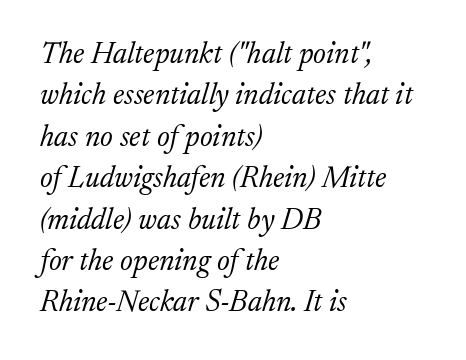
{"serif": "yes", "italic": "yes", "lean": "right", "slant_degrees": 17, "bold": "no", "weight": "light", "width": "normal", "stroke_contrast": "low", "x_height": "medium", "monospaced": "no", "underline": "no", "align": "left", "line_spacing": "normal", "line_spacing_ratio": 1.38, "letter_spacing": "normal", "letter_spacing_em": 0.0, "glyph_px": 30}
